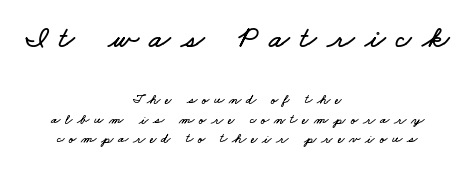
Q: Is the text underlined? A: No.
Q: How is the paragraph aligned? A: Centered.
Q: Is the spacing between letters normal or unusually wide? A: Unusually wide.
Q: Is the spacing between lines tight, normal or loose? A: Normal.
Q: Which block of text is set in a larger size, the first (top) or the second (bottom)? A: The first (top) one.
Q: Width (condensed, normal, or wide)? A: Wide.
Q: Stroke contrast? A: Low.
Q: x-height? A: Small.
Q: Monospaced? A: No.
